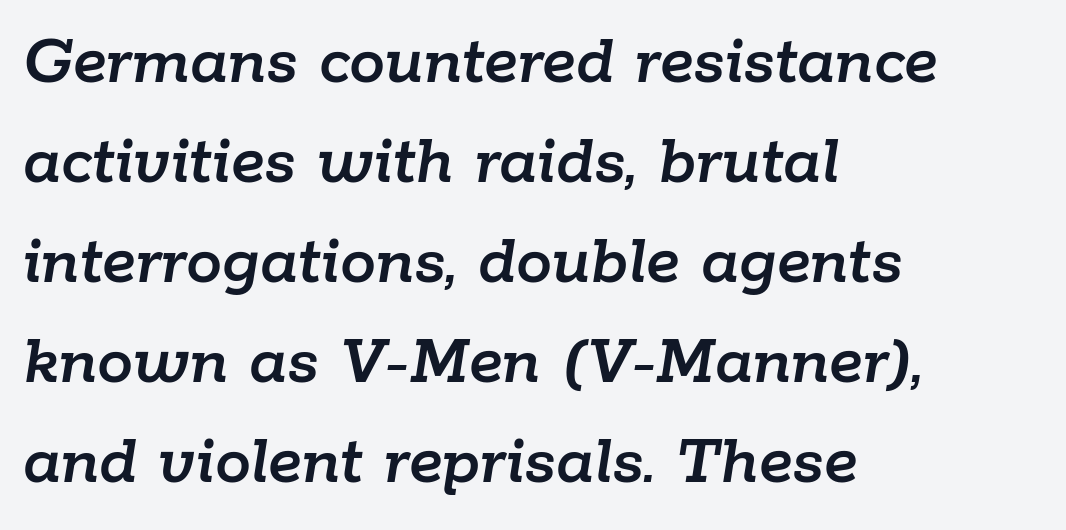
The image shows 72 px text type, italic (leaning right); set left-aligned, normal line spacing (1.39x), normal letter spacing, not underlined; low stroke contrast and a medium x-height.
